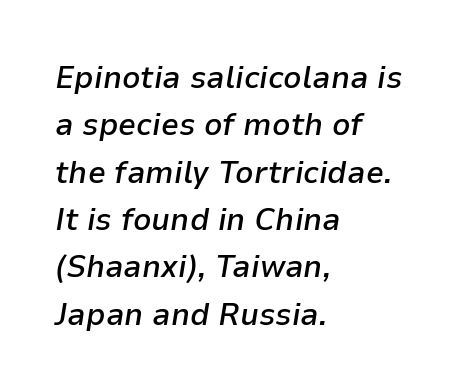
Q: Is the text bold? A: Semi-bold.
Q: Is the text italic (slanted)? A: Yes, it leans right by about 9 degrees.
Q: Is the text underlined? A: No.
Q: How is the paragraph aligned? A: Left-aligned.
Q: Is the spacing between letters normal or unusually wide? A: Normal.
Q: Is the spacing between lines tight, normal or loose? A: Normal.
Q: Width (condensed, normal, or wide)? A: Normal.
Q: Stroke contrast? A: Low.
Q: x-height? A: Medium.
Q: Monospaced? A: No.
